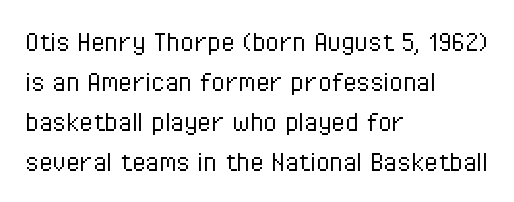
{"serif": "no", "italic": "no", "bold": "no", "weight": "light", "width": "condensed", "stroke_contrast": "low", "x_height": "medium", "monospaced": "no", "underline": "no", "align": "left", "line_spacing": "normal", "line_spacing_ratio": 1.29, "letter_spacing": "normal", "letter_spacing_em": 0.0, "glyph_px": 31}
